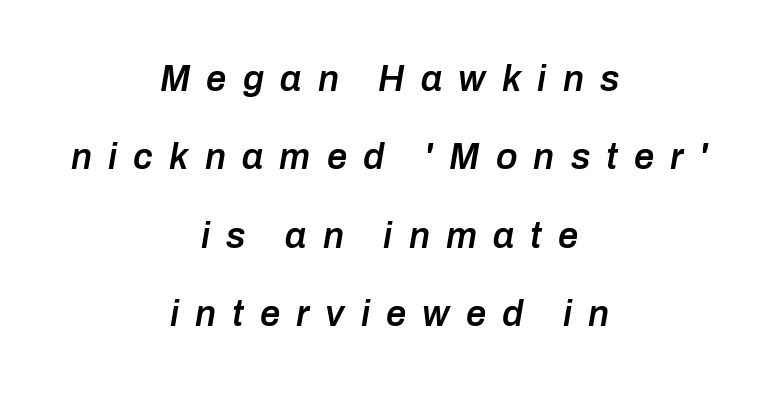
The image shows 36 px semibold type, italic (leaning right); set centered, loose line spacing (2.18x), unusually wide letter spacing (+0.45 em), not underlined; low stroke contrast and a medium x-height.
